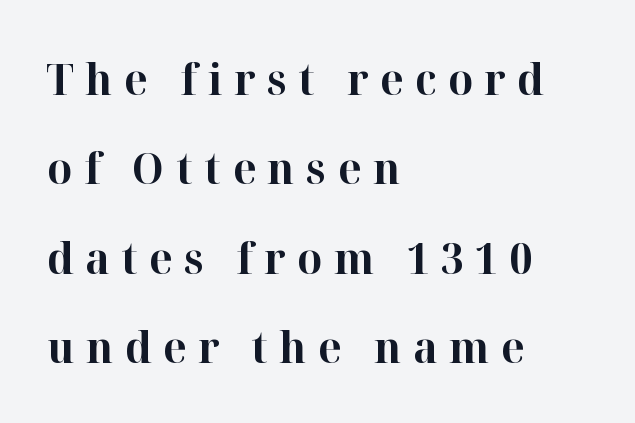
Q: Is the text bold? A: Yes.
Q: Is the text italic (slanted)? A: No, it is upright.
Q: Is the typeface a serif or a sans-serif typeface? A: Serif.
Q: Is the text underlined? A: No.
Q: How is the paragraph aligned? A: Left-aligned.
Q: Is the spacing between letters normal or unusually wide? A: Unusually wide.
Q: Is the spacing between lines tight, normal or loose? A: Loose.
Q: Width (condensed, normal, or wide)? A: Normal.
Q: Stroke contrast? A: High.
Q: x-height? A: Medium.
Q: Monospaced? A: No.
